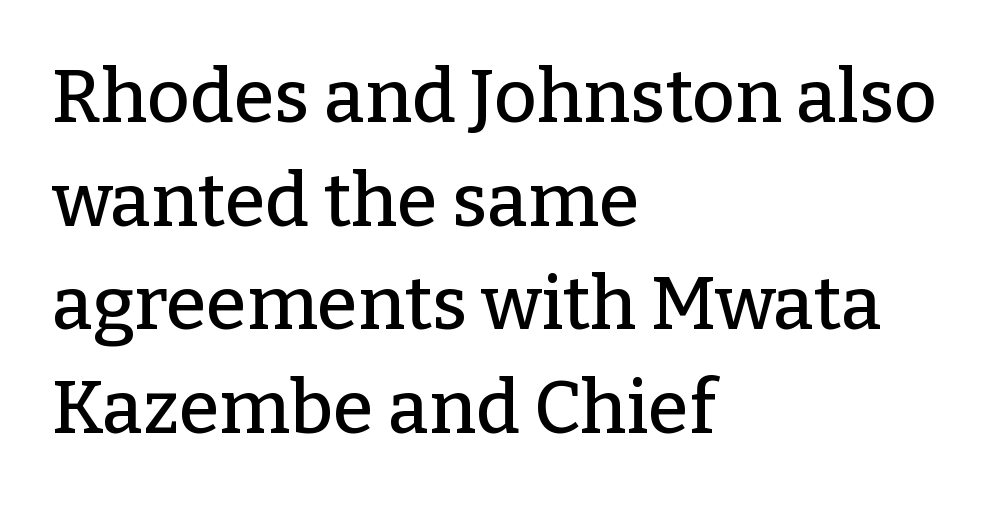
This sample uses an upright cut, with every glyph sitting square on the baseline. Students, observe: this is what conventionally led text looks like. Line starts are locked; line ends wander. The rendering keeps characters at their native spacing. Do the characters align in a grid? No, the font is proportional. The words here are not underlined.
